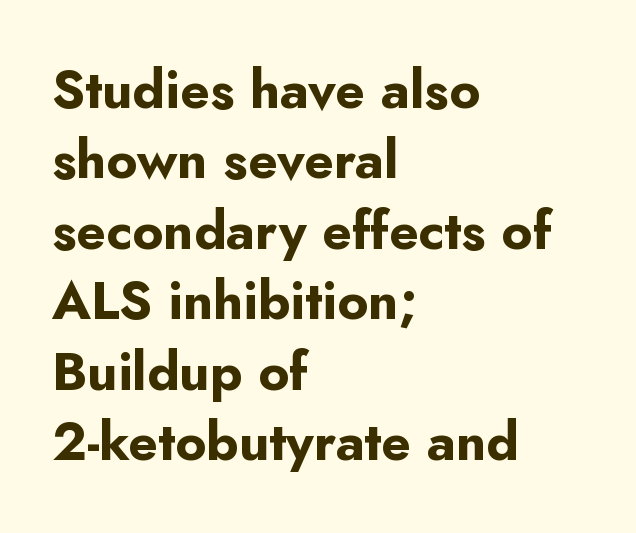
The image shows 53 px bold sans-serif type, upright; set left-aligned, normal line spacing (1.33x), normal letter spacing, not underlined; low stroke contrast and a small x-height.
